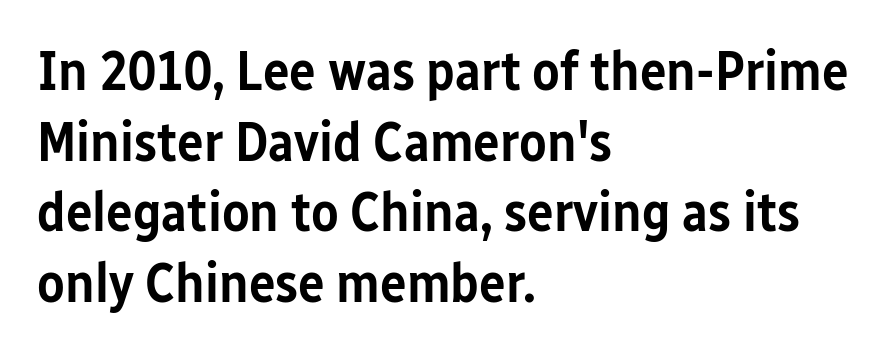
{"serif": "no", "italic": "no", "bold": "semi", "weight": "semibold", "width": "condensed", "stroke_contrast": "low", "x_height": "medium", "monospaced": "no", "underline": "no", "align": "left", "line_spacing": "normal", "line_spacing_ratio": 1.26, "letter_spacing": "normal", "letter_spacing_em": 0.0, "glyph_px": 56}
